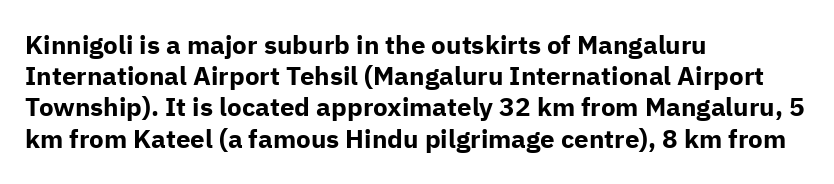
Q: Is the text bold? A: Yes.
Q: Is the text italic (slanted)? A: No, it is upright.
Q: Is the text underlined? A: No.
Q: How is the paragraph aligned? A: Left-aligned.
Q: Is the spacing between letters normal or unusually wide? A: Normal.
